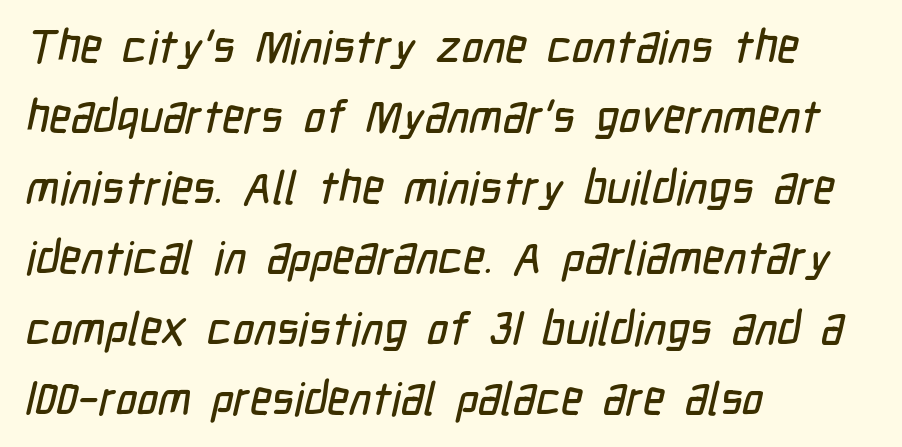
Reading down the block, your eye returns to a fixed left position each line. Here the designer chose a conventional face with non-uniform glyph widths. Compared with typical body copy, the letter spacing here is the same. Lines of text with bare space underneath. Type style note: lacks serifs.
